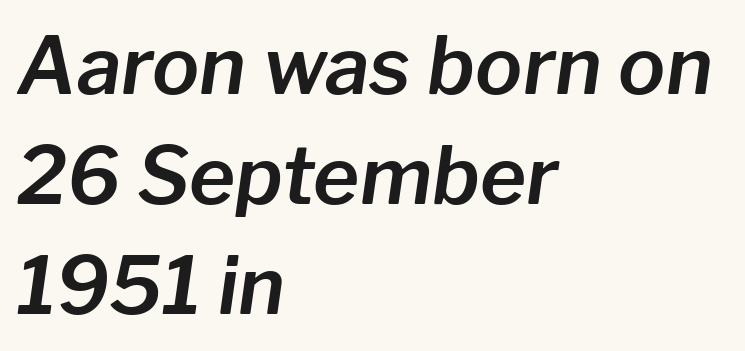
Leftover space on each line is placed entirely after the last word. A bare baseline throughout the passage. Look at the tracking — it's just the regular setting, nothing added. Is there much room between lines? A standard amount, neither cramped nor airy.
